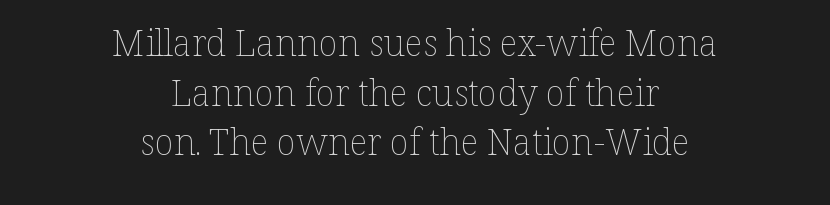
The horizontal fit of the characters is conventional and even. These lines sit exactly where default settings would place them. The typography opts for an upright posture over an oblique one. Varying glyph widths throughout — classic text-font behaviour. Counters stay open thanks to moderate or lighter strokes. The words here are not underlined.
